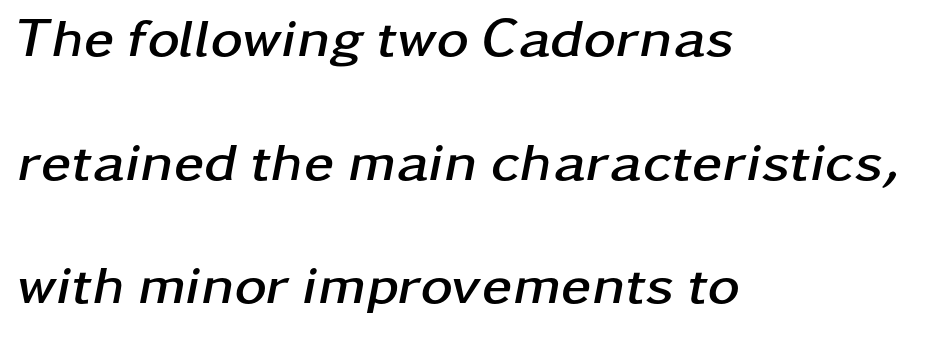
The image shows 55 px semibold, wide type, italic (leaning right); set left-aligned, loose line spacing (2.25x), normal letter spacing, not underlined; low stroke contrast and a medium x-height.
